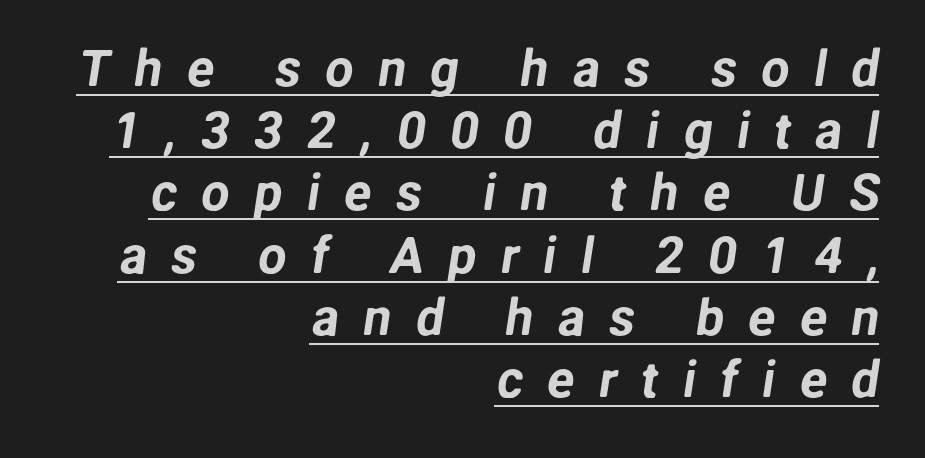
Q: Is the typeface a serif or a sans-serif typeface? A: Sans-serif.
Q: Is the text underlined? A: Yes.
Q: How is the paragraph aligned? A: Right-aligned.
Q: Is the spacing between letters normal or unusually wide? A: Unusually wide.
Q: Width (condensed, normal, or wide)? A: Normal.
Q: Stroke contrast? A: Low.
Q: x-height? A: Medium.
Q: Monospaced? A: No.
